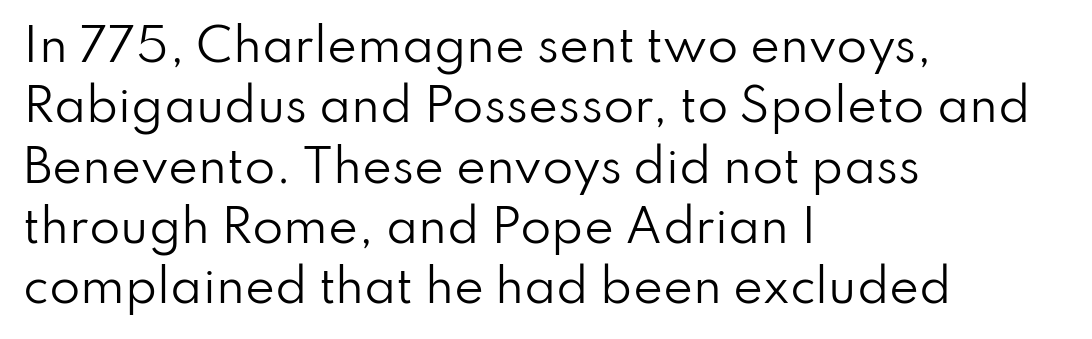
Compared with a typical body face, this is equally light or lighter still. Descenders are the only things crossing below the line. Proportional: the letters do not fall into vertical columns. Quick note: not italic, upright. Compared with a centered layout, this one pins lines to the left instead. Quick note: interline space is typical.
